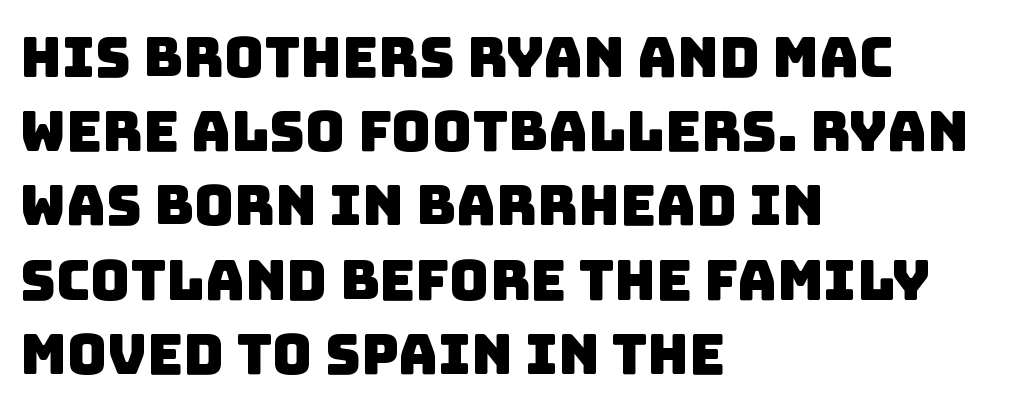
Q: Is the typeface a serif or a sans-serif typeface? A: Sans-serif.
Q: Is the text underlined? A: No.
Q: How is the paragraph aligned? A: Left-aligned.
Q: Is the spacing between letters normal or unusually wide? A: Normal.
Q: Is the spacing between lines tight, normal or loose? A: Normal.
Q: Width (condensed, normal, or wide)? A: Normal.
Q: Stroke contrast? A: Low.
Q: x-height? A: Large.
Q: Monospaced? A: No.
